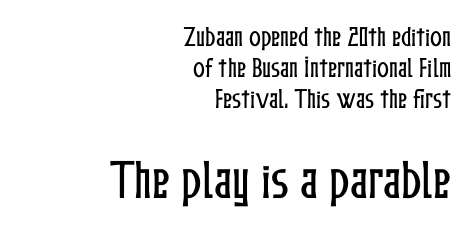
Q: Is the text italic (slanted)? A: No, it is upright.
Q: Is the text underlined? A: No.
Q: How is the paragraph aligned? A: Right-aligned.
Q: Is the spacing between letters normal or unusually wide? A: Normal.
Q: Is the spacing between lines tight, normal or loose? A: Normal.
Q: Which block of text is set in a larger size, the first (top) or the second (bottom)? A: The second (bottom) one.
Q: Width (condensed, normal, or wide)? A: Condensed.
Q: Stroke contrast? A: Low.
Q: x-height? A: Medium.
Q: Monospaced? A: No.
